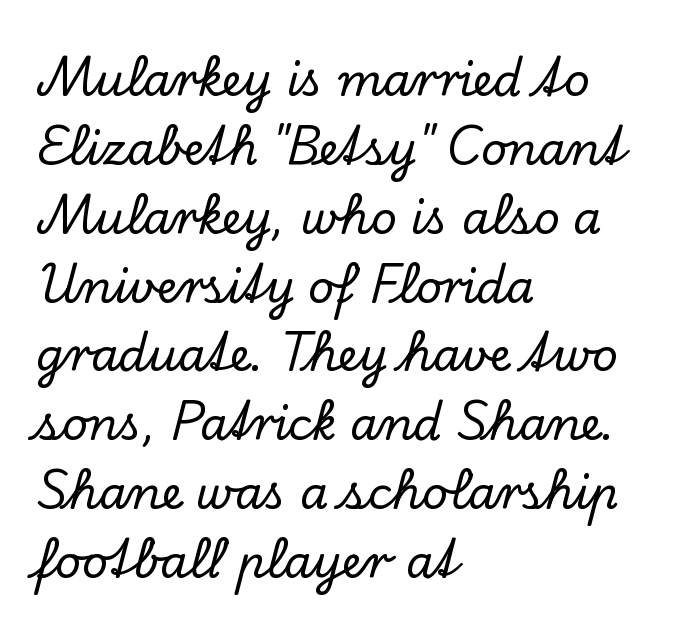
The image shows 45 px serif type; set left-aligned, normal line spacing (1.53x), normal letter spacing, not underlined; low stroke contrast and a small x-height.
